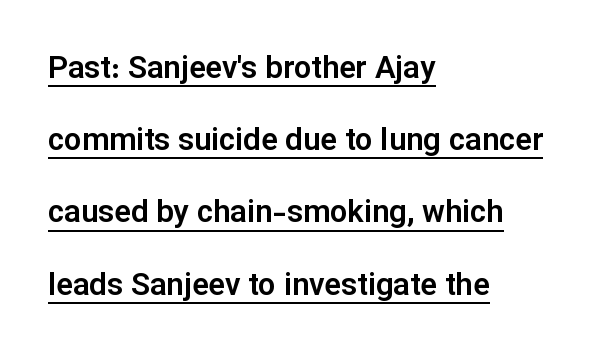
A continuous stroke trails under the words, as in a hyperlink. A typesetter would call this zero additional tracking. Check where the strokes stop: nothing finishes them off — pure sans. Vertically, the passage feels expansive, rows floating well apart. The ragged edge is on the right, which tells us the setting is flush left.
